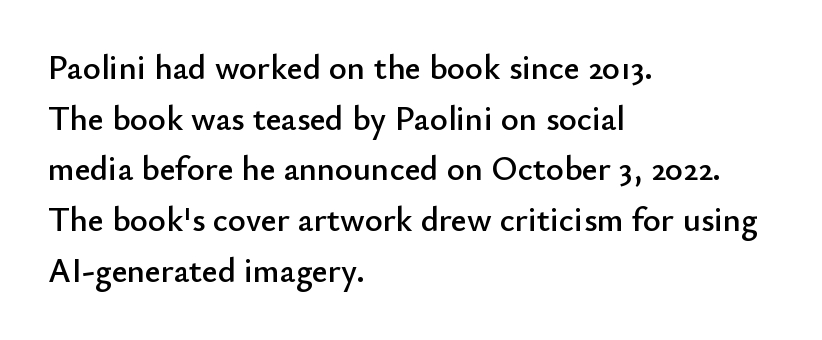
The image shows 34 px sans-serif type, upright; set left-aligned, normal line spacing (1.49x), normal letter spacing, not underlined; low stroke contrast and a small x-height.
